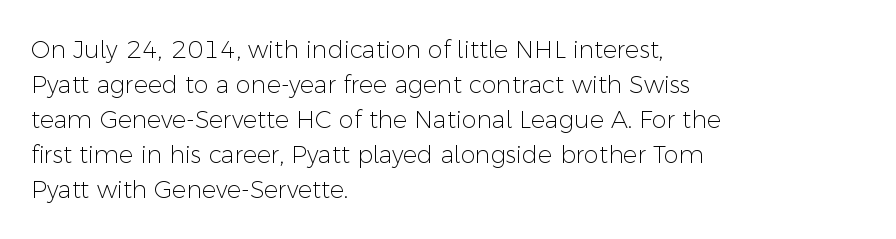
The image shows 24 px text type, upright; set left-aligned, normal line spacing (1.46x), normal letter spacing, not underlined.
